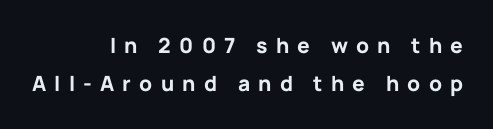
Display-style spreading of the glyphs; the letterfit is very open. Lines of text with bare space underneath. Each glyph is drawn with heavy, bold strokes. The lettering stays uniformly vertical, giving the passage a roman look.
